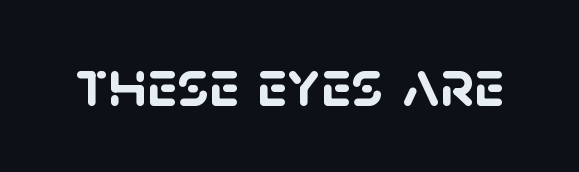
Compared with typical body copy, the letter spacing here is the same. Weight: bold. Just letters on the line, the space beneath them empty. Note the varied advance widths — an 'i' is clearly narrower than an 'm'. This rendering employs a face without finishing strokes, i.e., a sans-serif.
